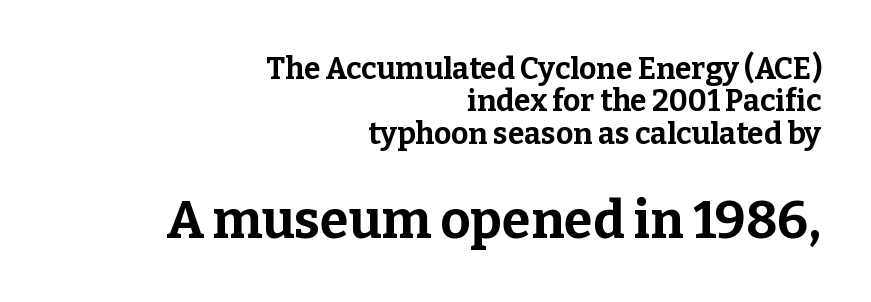
Q: Is the text bold? A: Yes.
Q: Is the text italic (slanted)? A: No, it is upright.
Q: Is the typeface a serif or a sans-serif typeface? A: Serif.
Q: Is the text underlined? A: No.
Q: How is the paragraph aligned? A: Right-aligned.
Q: Is the spacing between letters normal or unusually wide? A: Normal.
Q: Is the spacing between lines tight, normal or loose? A: Tight.
Q: Which block of text is set in a larger size, the first (top) or the second (bottom)? A: The second (bottom) one.
Q: Width (condensed, normal, or wide)? A: Normal.
Q: Stroke contrast? A: Low.
Q: x-height? A: Medium.
Q: Monospaced? A: No.
